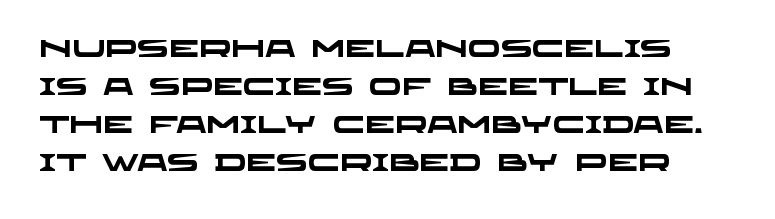
Q: Is the text bold? A: Yes.
Q: Is the text underlined? A: No.
Q: Is the spacing between letters normal or unusually wide? A: Normal.
Q: Is the spacing between lines tight, normal or loose? A: Normal.
